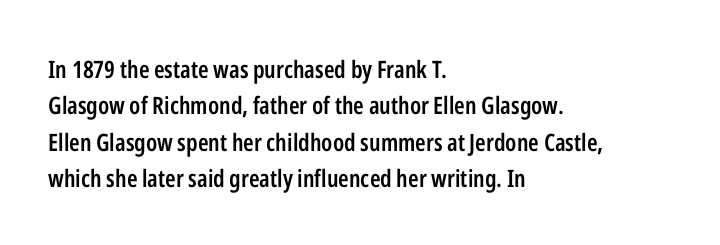
Q: Is the text bold? A: Semi-bold.
Q: Is the text italic (slanted)? A: No, it is upright.
Q: Is the text underlined? A: No.
Q: How is the paragraph aligned? A: Left-aligned.
Q: Is the spacing between letters normal or unusually wide? A: Normal.
Q: Is the spacing between lines tight, normal or loose? A: Normal.
